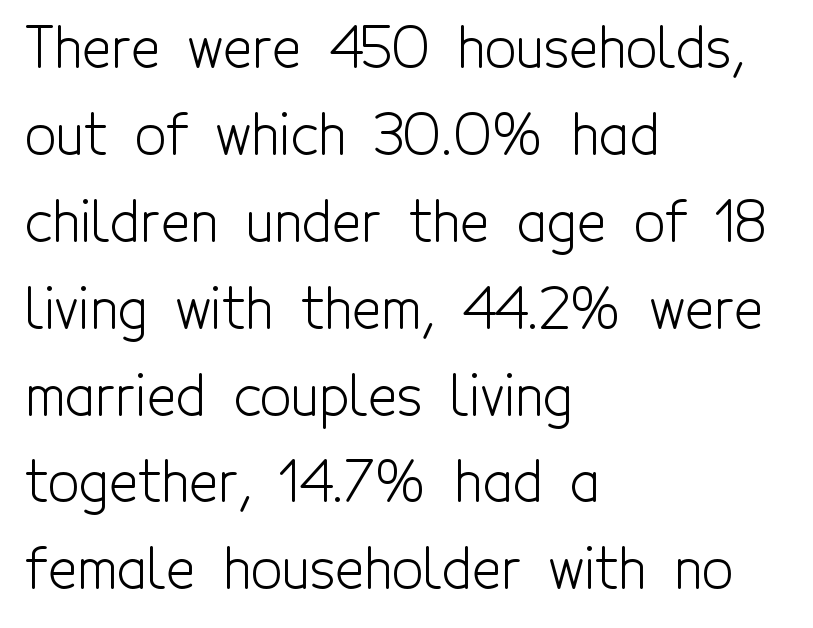
Q: Is the text bold? A: No.
Q: Is the text italic (slanted)? A: No, it is upright.
Q: Is the typeface a serif or a sans-serif typeface? A: Sans-serif.
Q: Is the text underlined? A: No.
Q: How is the paragraph aligned? A: Left-aligned.
Q: Is the spacing between letters normal or unusually wide? A: Normal.
Q: Is the spacing between lines tight, normal or loose? A: Normal.
Q: Width (condensed, normal, or wide)? A: Condensed.
Q: x-height? A: Medium.
Q: Monospaced? A: No.
